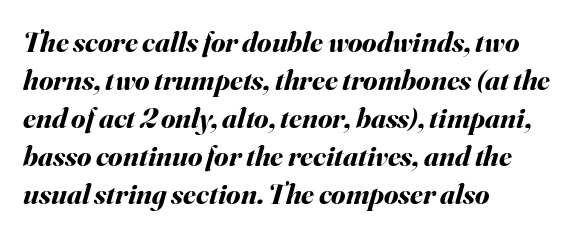
The image shows 29 px bold type, italic (leaning right); set left-aligned, normal line spacing (1.31x), normal letter spacing, not underlined; medium stroke contrast and a small x-height.
